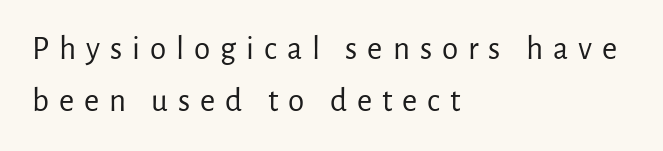
This is roman type, the default non-slanted kind. The font is comparable to plain body text, perhaps lighter. In terms of leading, this rendering sits right in the middle. Observe the wide spacing: letters keep a clear distance from each other. This rendering employs a face without finishing strokes, i.e., a sans-serif. The gap between lines stays unmarked.
